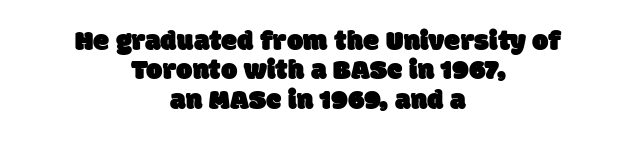
{"serif": "no", "width": "normal", "stroke_contrast": "low", "x_height": "large", "monospaced": "no", "underline": "no", "align": "center", "line_spacing": "tight", "line_spacing_ratio": 1.01, "letter_spacing": "normal", "letter_spacing_em": 0.0, "glyph_px": 29}
